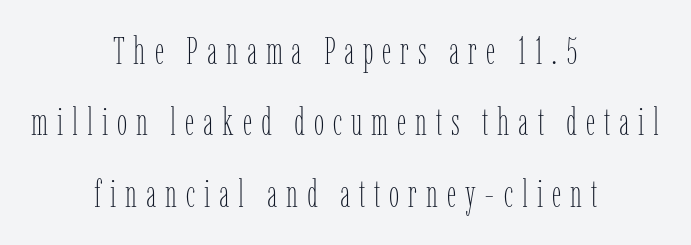
Quick note: underline off. Nothing heavy about these letters — not bold at all. This sample has the flowing, uneven cadence of proportional lettering. The typesetter chose a symmetrical, centered arrangement here. Vertical strokes here are truly vertical.
